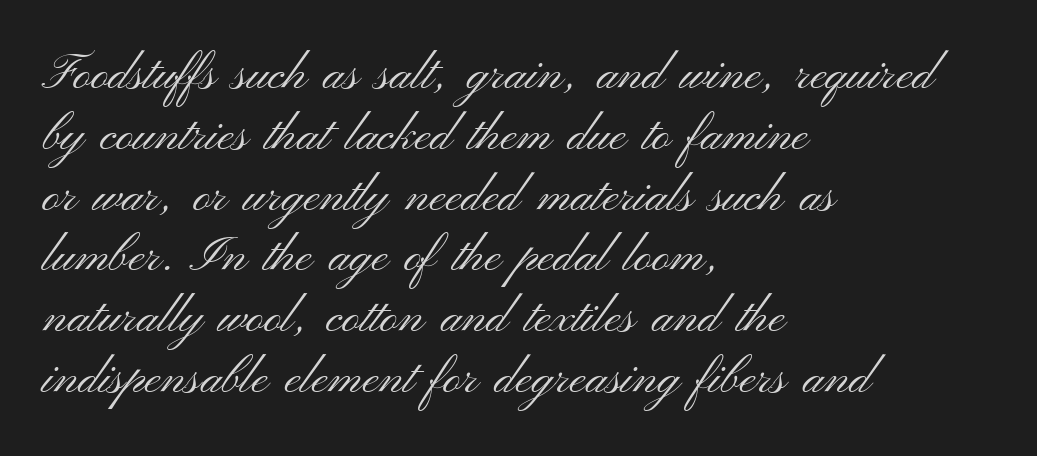
{"serif": "no", "bold": "no", "weight": "light", "width": "wide", "stroke_contrast": "medium", "x_height": "small", "monospaced": "no", "underline": "no", "align": "left", "line_spacing_ratio": 1.24, "letter_spacing": "normal", "letter_spacing_em": 0.0, "glyph_px": 49}
